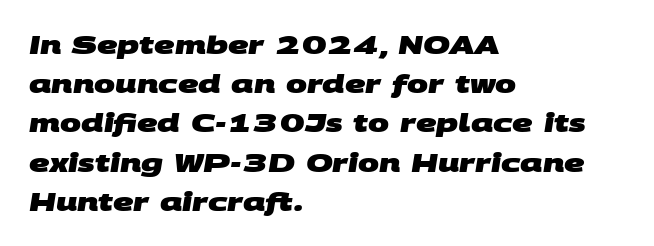
A dark, heavy texture on the line: the type is bold. There is no visible air inserted between adjacent glyphs. Glance below the letters and you will spot only blank space. Where is the straight margin? On the left. Baseline-to-baseline distance is the conventional proportion of letter height.
